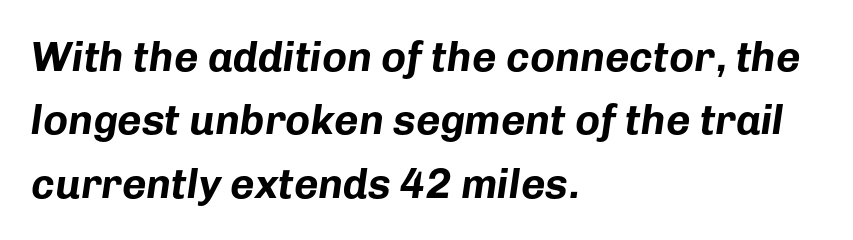
{"italic": "yes", "lean": "right", "slant_degrees": 8, "bold": "yes", "weight": "bold", "width": "normal", "stroke_contrast": "low", "x_height": "medium", "monospaced": "no", "underline": "no", "align": "left", "line_spacing": "normal", "line_spacing_ratio": 1.51, "letter_spacing": "normal", "letter_spacing_em": 0.0, "glyph_px": 42}
